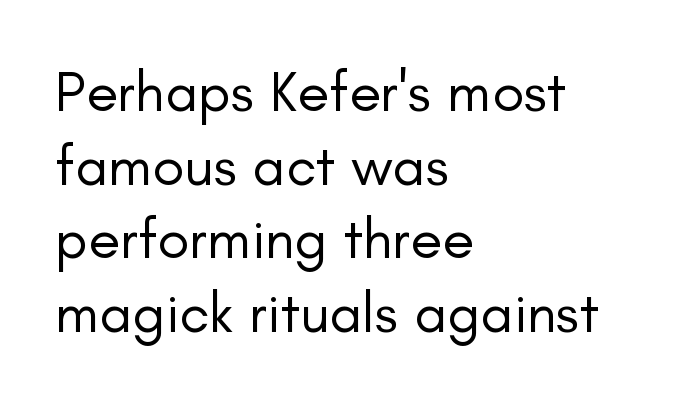
Q: Is the text bold? A: No.
Q: Is the text italic (slanted)? A: No, it is upright.
Q: Is the typeface a serif or a sans-serif typeface? A: Sans-serif.
Q: Is the text underlined? A: No.
Q: How is the paragraph aligned? A: Left-aligned.
Q: Is the spacing between letters normal or unusually wide? A: Normal.
Q: Is the spacing between lines tight, normal or loose? A: Normal.
Q: Width (condensed, normal, or wide)? A: Normal.
Q: Stroke contrast? A: Low.
Q: x-height? A: Small.
Q: Monospaced? A: No.
